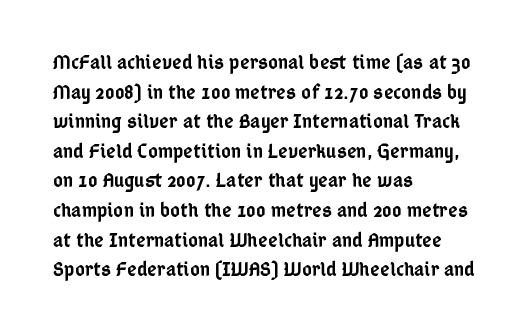
If you measured baseline to baseline, you'd find a middling distance. No italicization has been applied; the sample stays upright. If you drew a ruler down the left edge, every line would touch it. Has an underline been added? It has not. Semibold letterforms, between regular and bold. Here the glyphs are tracked normally, forming tight word shapes.
